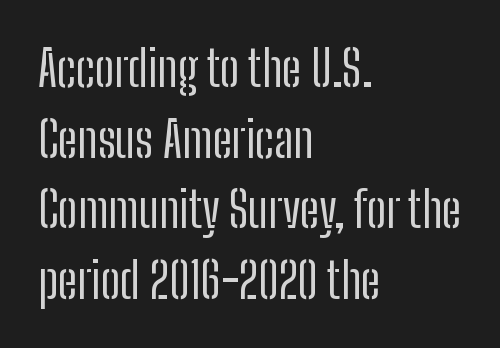
{"serif": "no", "italic": "no", "bold": "no", "weight": "regular", "width": "condensed", "stroke_contrast": "low", "x_height": "medium", "monospaced": "no", "underline": "no", "align": "left", "line_spacing": "normal", "line_spacing_ratio": 1.44, "letter_spacing": "normal", "letter_spacing_em": 0.0, "glyph_px": 49}
